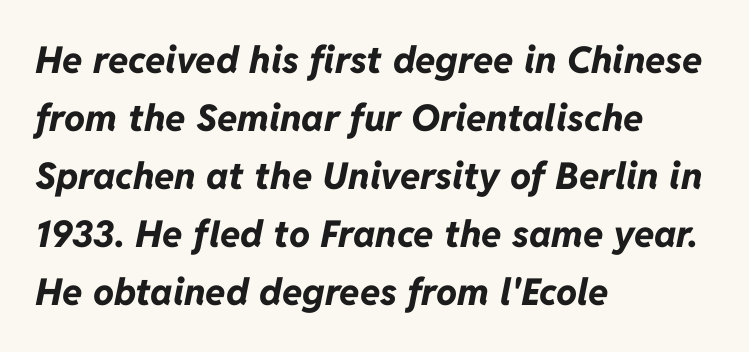
{"italic": "yes", "lean": "right", "slant_degrees": 11, "bold": "yes", "weight": "bold", "width": "normal", "stroke_contrast": "low", "x_height": "medium", "monospaced": "no", "underline": "no", "align": "left", "line_spacing": "normal", "line_spacing_ratio": 1.57, "letter_spacing": "normal", "letter_spacing_em": 0.0, "glyph_px": 37}
